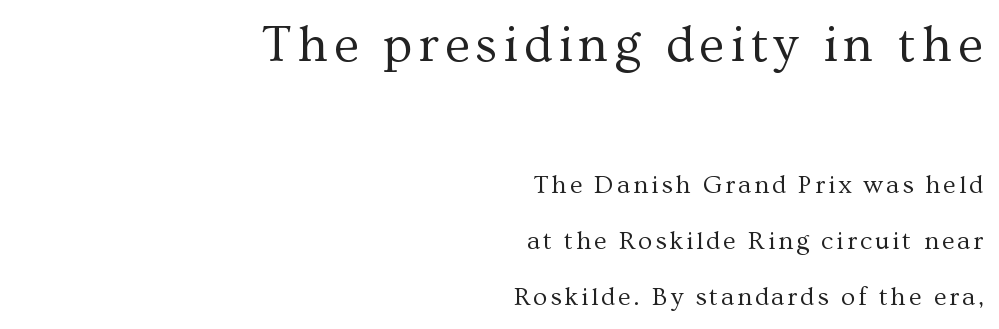
Q: Is the text bold? A: No.
Q: Is the text italic (slanted)? A: No, it is upright.
Q: Is the typeface a serif or a sans-serif typeface? A: Serif.
Q: Is the text underlined? A: No.
Q: How is the paragraph aligned? A: Right-aligned.
Q: Is the spacing between lines tight, normal or loose? A: Loose.
Q: Which block of text is set in a larger size, the first (top) or the second (bottom)? A: The first (top) one.
Q: Width (condensed, normal, or wide)? A: Normal.
Q: Stroke contrast? A: Medium.
Q: x-height? A: Medium.
Q: Monospaced? A: No.
